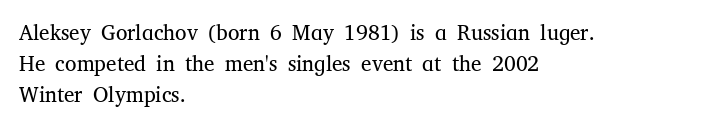
If you drew a line through each stem, it would be perfectly vertical. Leftover space on each line is placed entirely after the last word. The vertical gap from one line to the next is medium. The specimen omits any rule beneath the text block's lines.
